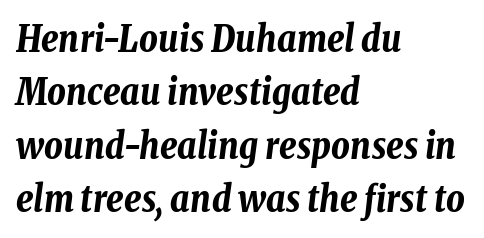
Compared with ordinary roman type, these characters are visibly tilted. These lines stack with their left ends in a neat column. Glance below the letters and you will spot only blank space. The rendering uses natural spacing where letterforms have individual widths. The line-height multiplier appears to be the usual default. Students, note that the glyphs here touch the page at normal intervals.
